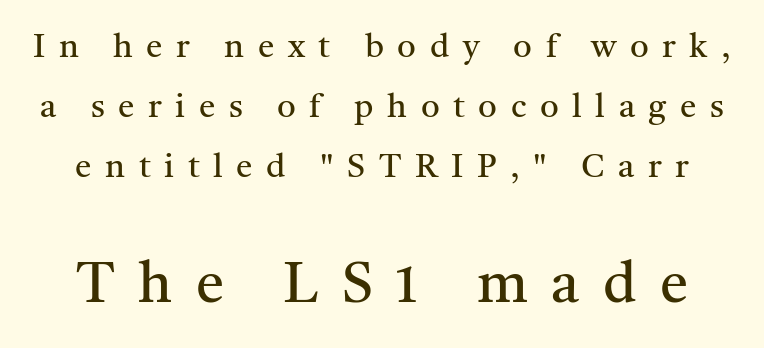
Q: Is the text bold? A: No.
Q: Is the text italic (slanted)? A: No, it is upright.
Q: Is the typeface a serif or a sans-serif typeface? A: Serif.
Q: Is the text underlined? A: No.
Q: Is the spacing between letters normal or unusually wide? A: Unusually wide.
Q: Which block of text is set in a larger size, the first (top) or the second (bottom)? A: The second (bottom) one.
Q: Width (condensed, normal, or wide)? A: Normal.
Q: Stroke contrast? A: Medium.
Q: x-height? A: Medium.
Q: Monospaced? A: No.
